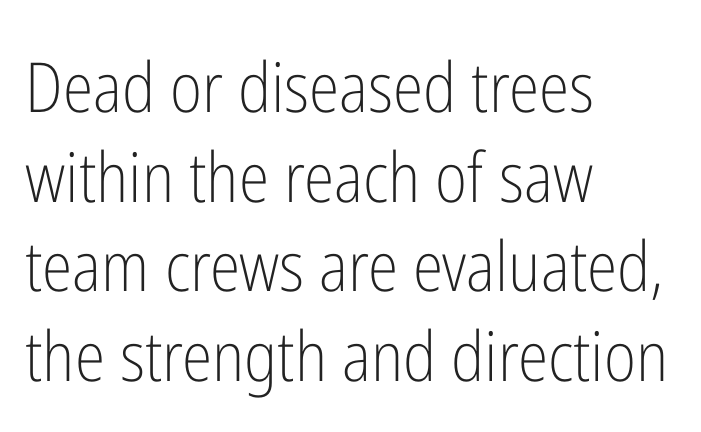
Note: no serifs on the glyphs. Do the characters align in a grid? No, the font is proportional. Words appear dense and cohesive because spacing is normal. These lines are set flush left with a ragged right edge. The leading is moderate, giving the passage an even texture.
